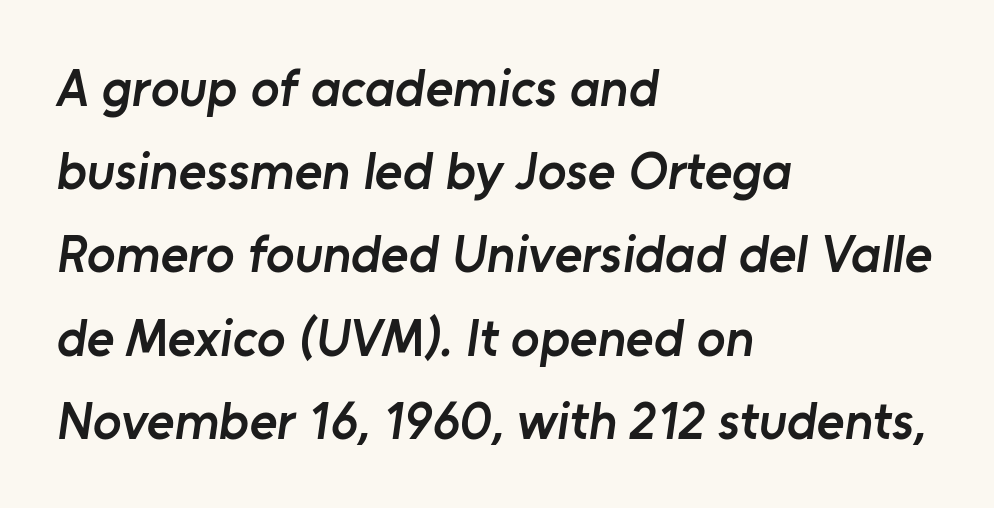
{"serif": "no", "bold": "semi", "weight": "semibold", "width": "normal", "stroke_contrast": "low", "x_height": "medium", "monospaced": "no", "underline": "no", "align": "left", "line_spacing": "normal", "line_spacing_ratio": 1.57, "letter_spacing": "normal", "letter_spacing_em": 0.0, "glyph_px": 53}
